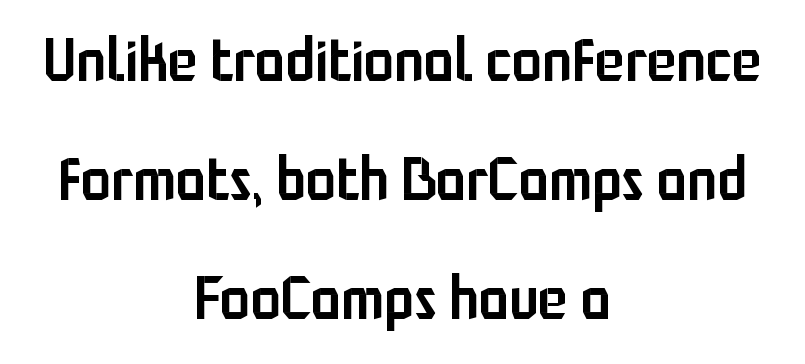
Is there any slant? The stems are plumb. Weight: semibold (demi). In terms of letterform style, serifs are entirely absent. Type without underlining. The letterforms sit shoulder to shoulder at normal distance.
